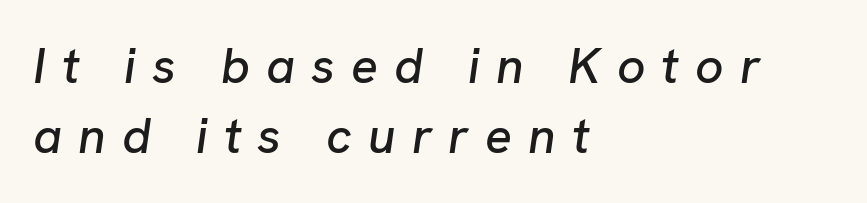
The image shows 50 px text type, italic (leaning right); set left-aligned, normal line spacing (1.41x), unusually wide letter spacing (+0.32 em), not underlined; low stroke contrast and a medium x-height.
